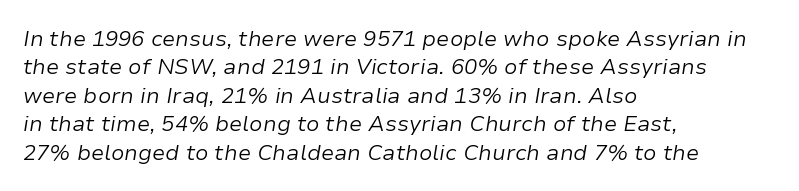
The image shows 22 px text type, italic (leaning right); set left-aligned, normal line spacing (1.29x), normal letter spacing, not underlined.
